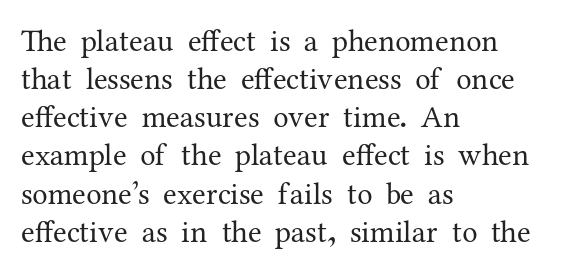
Q: Is the text bold? A: No.
Q: Is the text italic (slanted)? A: No, it is upright.
Q: Is the typeface a serif or a sans-serif typeface? A: Serif.
Q: Is the text underlined? A: No.
Q: How is the paragraph aligned? A: Left-aligned.
Q: Is the spacing between letters normal or unusually wide? A: Normal.
Q: Width (condensed, normal, or wide)? A: Normal.
Q: Stroke contrast? A: Medium.
Q: x-height? A: Medium.
Q: Monospaced? A: No.
